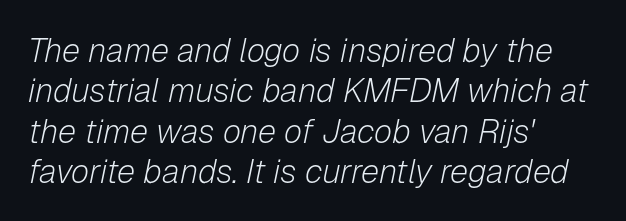
{"italic": "yes", "lean": "right", "slant_degrees": 12, "bold": "no", "weight": "light", "width": "normal", "stroke_contrast": "low", "x_height": "medium", "monospaced": "no", "underline": "no", "align": "left", "line_spacing_ratio": 1.22, "letter_spacing": "normal", "letter_spacing_em": 0.0, "glyph_px": 33}
